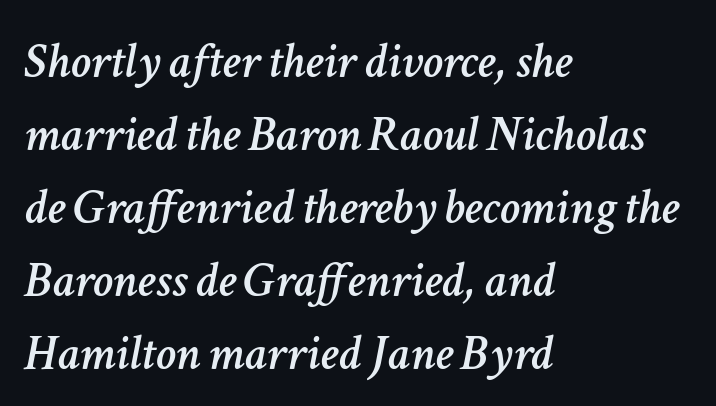
The image shows 51 px text type, italic (leaning right); set left-aligned, normal line spacing (1.43x), normal letter spacing, not underlined; low stroke contrast and a medium x-height.
